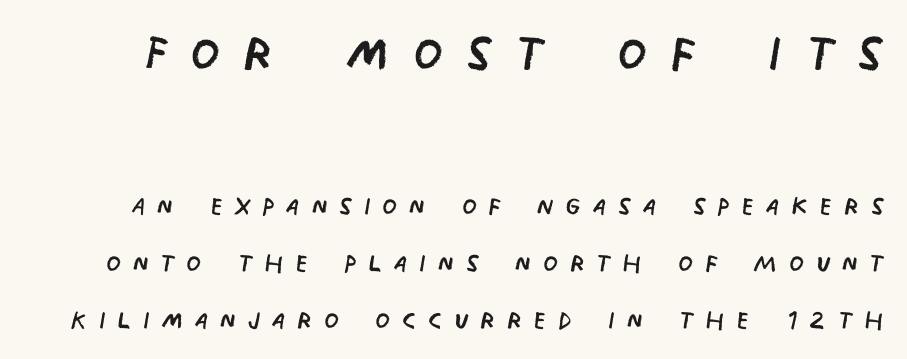
Q: Is the text bold? A: No.
Q: Is the typeface a serif or a sans-serif typeface? A: Sans-serif.
Q: Is the text underlined? A: No.
Q: Is the spacing between letters normal or unusually wide? A: Unusually wide.
Q: Is the spacing between lines tight, normal or loose? A: Normal.
Q: Which block of text is set in a larger size, the first (top) or the second (bottom)? A: The first (top) one.
Q: Width (condensed, normal, or wide)? A: Condensed.
Q: Stroke contrast? A: Low.
Q: x-height? A: Large.
Q: Monospaced? A: No.
